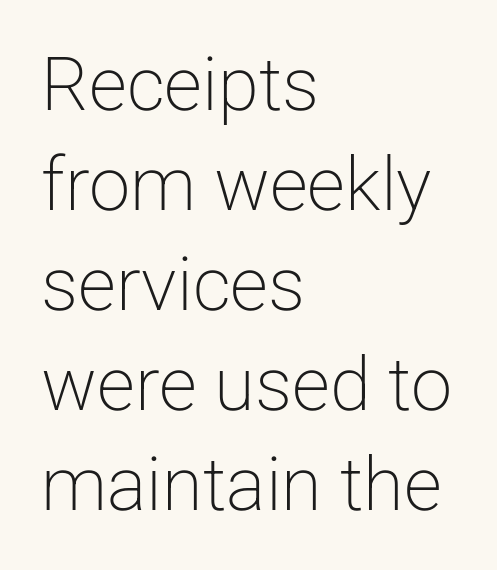
{"serif": "no", "italic": "no", "bold": "no", "weight": "light", "width": "normal", "stroke_contrast": "low", "x_height": "medium", "monospaced": "no", "underline": "no", "align": "left", "line_spacing": "normal", "line_spacing_ratio": 1.35, "letter_spacing": "normal", "letter_spacing_em": 0.0, "glyph_px": 74}
